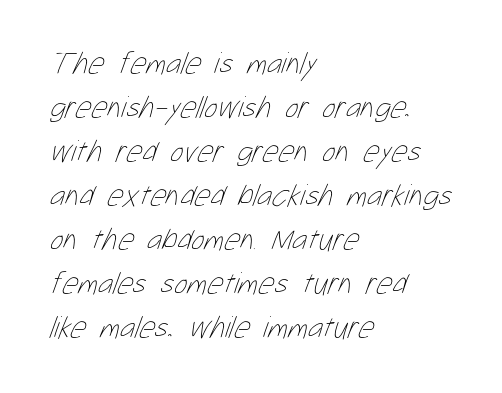
{"bold": "no", "weight": "thin", "width": "condensed", "stroke_contrast": "low", "x_height": "medium", "monospaced": "no", "underline": "no", "align": "left", "line_spacing": "normal", "line_spacing_ratio": 1.42, "letter_spacing": "normal", "letter_spacing_em": 0.0, "glyph_px": 31}
